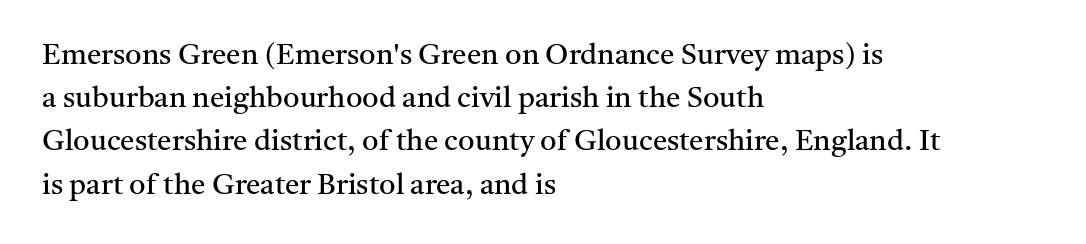
Q: Is the text bold? A: No.
Q: Is the text italic (slanted)? A: No, it is upright.
Q: Is the typeface a serif or a sans-serif typeface? A: Serif.
Q: Is the text underlined? A: No.
Q: How is the paragraph aligned? A: Left-aligned.
Q: Is the spacing between letters normal or unusually wide? A: Normal.
Q: Is the spacing between lines tight, normal or loose? A: Normal.
Q: Width (condensed, normal, or wide)? A: Normal.
Q: Stroke contrast? A: Medium.
Q: x-height? A: Medium.
Q: Monospaced? A: No.
